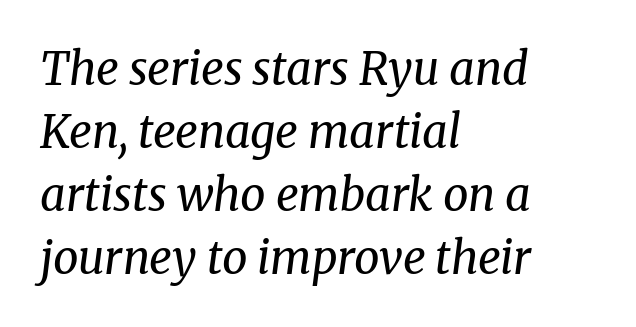
Caption: face not bold, strokes unweighted. Layout note: lines flush left. The text carries the slant typical of an italic or oblique font. How would I describe the line gaps? Plain and ordinary. Look at the tracking — it's just the regular setting, nothing added.
